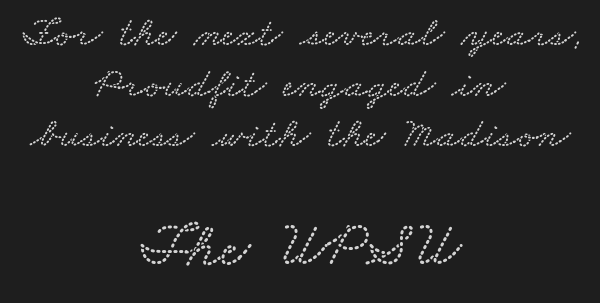
These lines are rendered in a variable-pitch font. Is the letter spacing exaggerated? No — it looks like the ordinary default. The paragraph shown floats in the horizontal middle. You get the small type first, then a jump to larger type.
